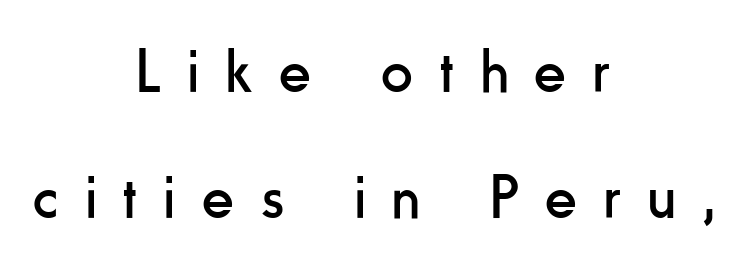
The image shows 62 px regular-weight, condensed sans-serif type, upright; set centered, loose line spacing (2.04x), unusually wide letter spacing (+0.44 em), not underlined; low stroke contrast and a small x-height.
